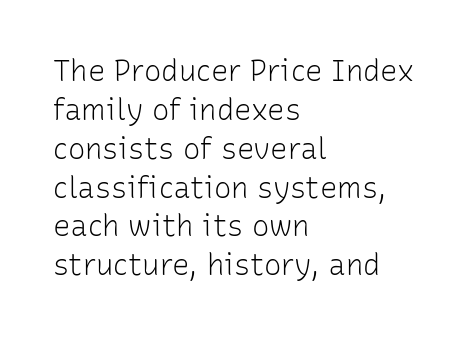
In terms of letterform style, serifs are entirely absent. Is the type heavy? It reads as light-to-regular instead. Italic: no, the glyphs are upright roman. How are the letters spaced? Ordinarily, with no added tracking. The designer left line spacing at the default. The foot of each line stays bare and open.
